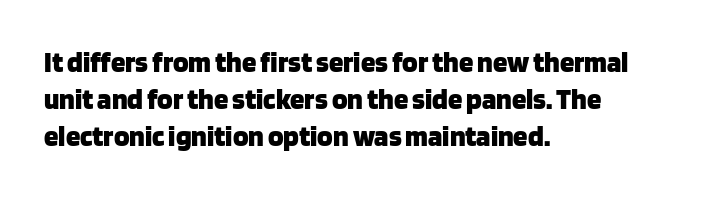
The image shows 29 px heavy sans-serif type, upright; set left-aligned, normal line spacing (1.27x), normal letter spacing, not underlined; low stroke contrast and a large x-height.
